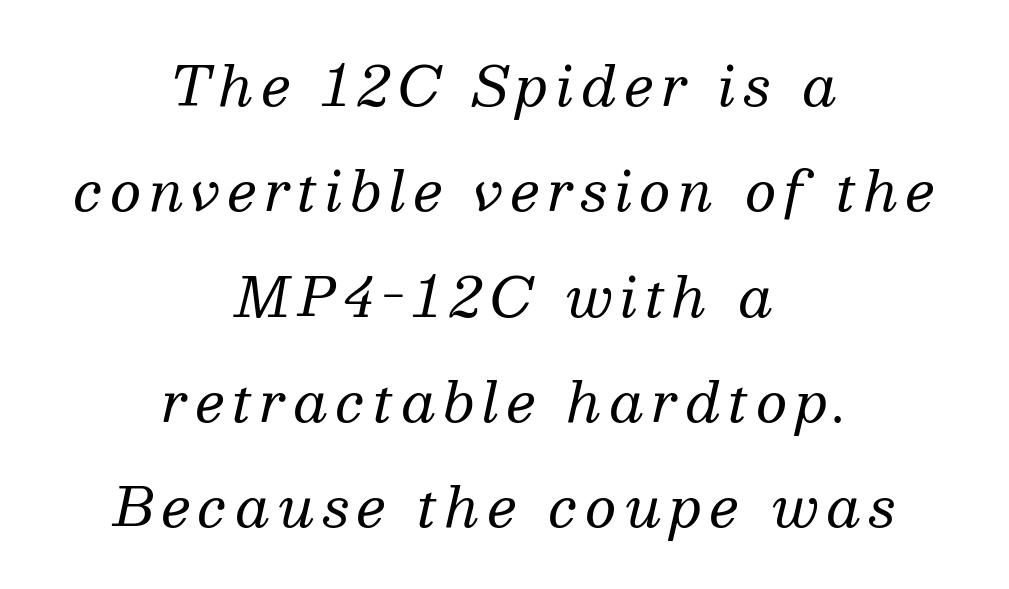
Q: Is the text bold? A: No.
Q: Is the text italic (slanted)? A: Yes, it leans right by about 13 degrees.
Q: Is the typeface a serif or a sans-serif typeface? A: Serif.
Q: Is the text underlined? A: No.
Q: How is the paragraph aligned? A: Centered.
Q: Is the spacing between lines tight, normal or loose? A: Loose.
Q: Width (condensed, normal, or wide)? A: Normal.
Q: Stroke contrast? A: Medium.
Q: x-height? A: Medium.
Q: Monospaced? A: No.
